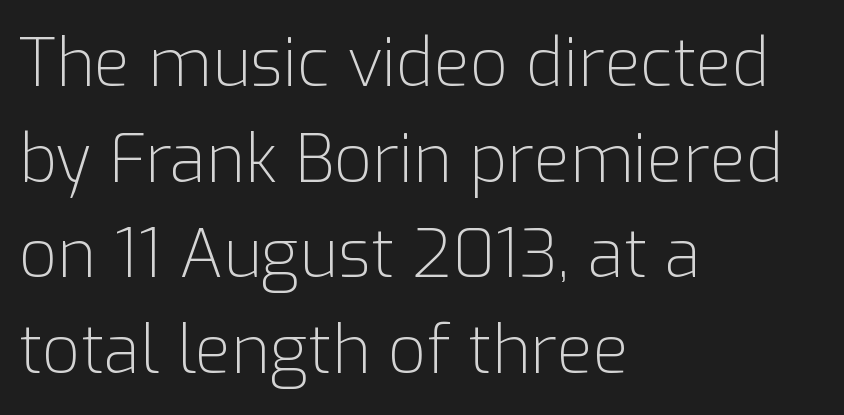
The image shows 66 px light sans-serif type, upright; set left-aligned, normal line spacing (1.45x), normal letter spacing, not underlined; low stroke contrast and a medium x-height.
